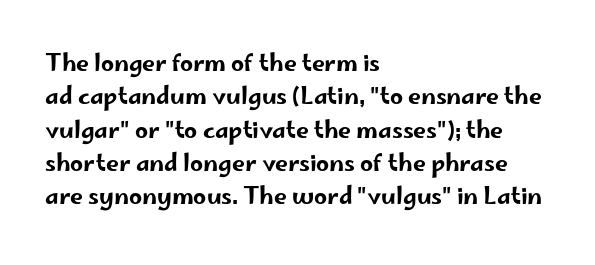
{"italic": "no", "underline": "no", "align": "left", "line_spacing": "normal", "line_spacing_ratio": 1.45, "letter_spacing": "normal", "letter_spacing_em": 0.0, "glyph_px": 23}
